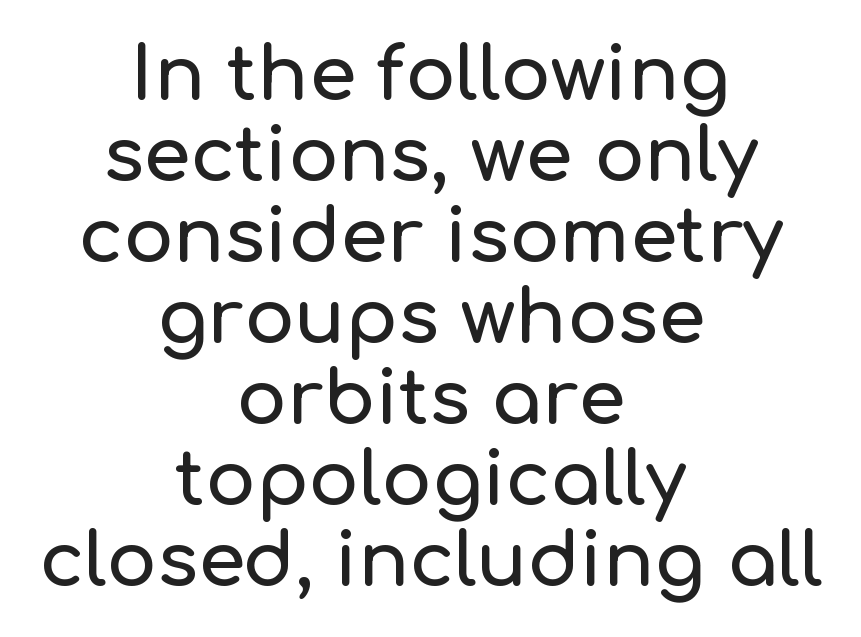
Q: Is the text italic (slanted)? A: No, it is upright.
Q: Is the typeface a serif or a sans-serif typeface? A: Sans-serif.
Q: Is the text underlined? A: No.
Q: How is the paragraph aligned? A: Centered.
Q: Is the spacing between letters normal or unusually wide? A: Normal.
Q: Is the spacing between lines tight, normal or loose? A: Tight.
Q: Width (condensed, normal, or wide)? A: Normal.
Q: Stroke contrast? A: Low.
Q: x-height? A: Medium.
Q: Monospaced? A: No.
